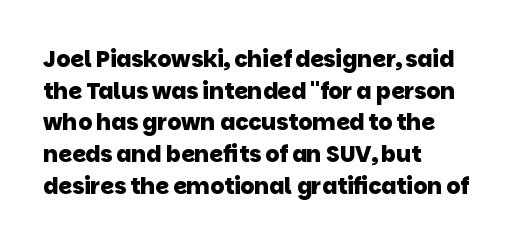
Q: Is the text bold? A: Yes.
Q: Is the text underlined? A: No.
Q: How is the paragraph aligned? A: Left-aligned.
Q: Is the spacing between letters normal or unusually wide? A: Normal.
Q: Is the spacing between lines tight, normal or loose? A: Normal.
